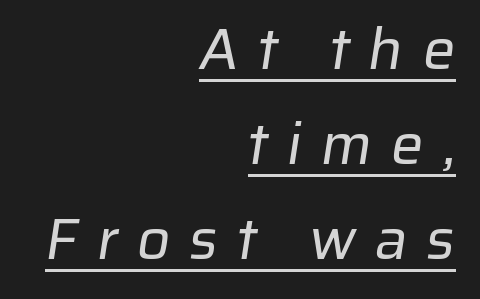
The image shows 58 px regular-weight sans-serif type; set right-aligned, normal line spacing (1.64x), unusually wide letter spacing (+0.32 em), underlined; low stroke contrast and a medium x-height.
